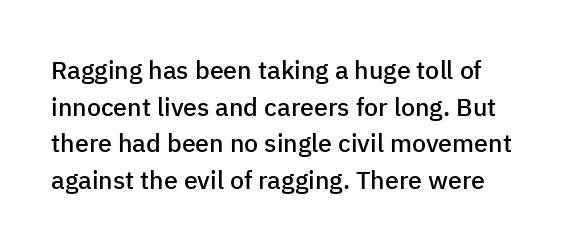
The image shows 25 px text type, upright; set normal line spacing (1.47x), normal letter spacing, not underlined.
